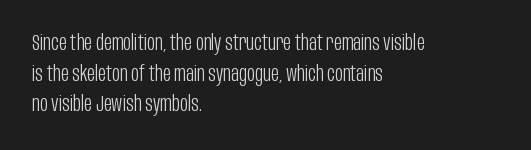
The image shows 22 px text type, upright; set left-aligned, normal line spacing (1.39x), normal letter spacing, not underlined.
